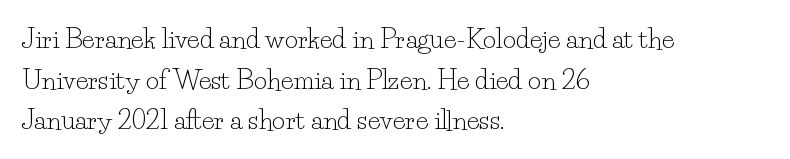
The zone under the glyphs is completely vacant. Letters have the restrained weight of plain body copy at most. Line beginnings align vertically; line endings do not. The gaps between neighbouring characters are ordinary and unremarkable.
